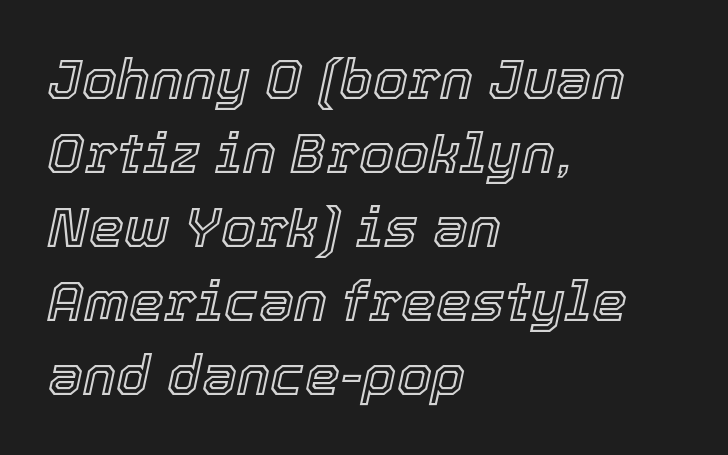
Q: Is the text italic (slanted)? A: Yes, it leans right by about 12 degrees.
Q: Is the text underlined? A: No.
Q: How is the paragraph aligned? A: Left-aligned.
Q: Is the spacing between letters normal or unusually wide? A: Normal.
Q: Is the spacing between lines tight, normal or loose? A: Normal.
Q: Width (condensed, normal, or wide)? A: Normal.
Q: x-height? A: Medium.
Q: Monospaced? A: No.
